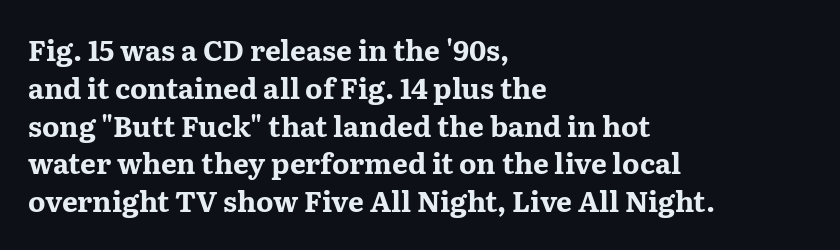
The image shows 28 px bold, wide serif type, upright; set left-aligned, normal line spacing (1.35x), normal letter spacing, not underlined; medium stroke contrast and a medium x-height.
